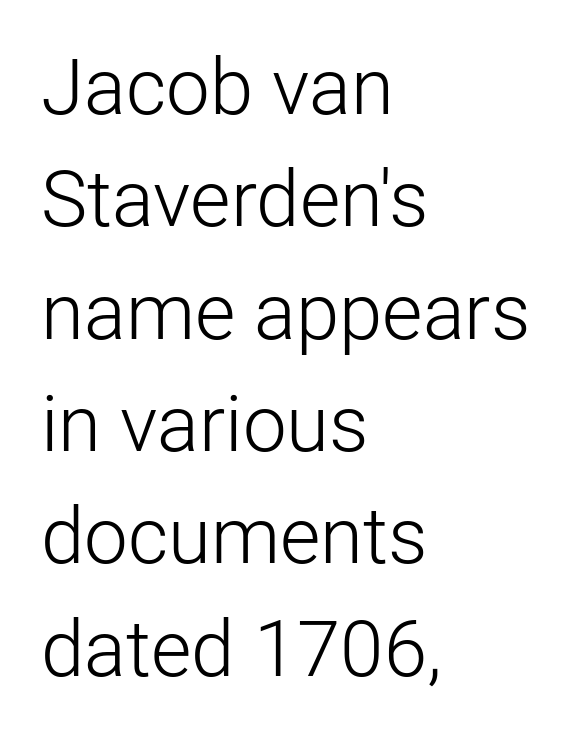
{"serif": "no", "italic": "no", "bold": "no", "weight": "light", "width": "normal", "stroke_contrast": "low", "x_height": "medium", "monospaced": "no", "underline": "no", "align": "left", "line_spacing": "normal", "line_spacing_ratio": 1.44, "letter_spacing": "normal", "letter_spacing_em": 0.0, "glyph_px": 78}
